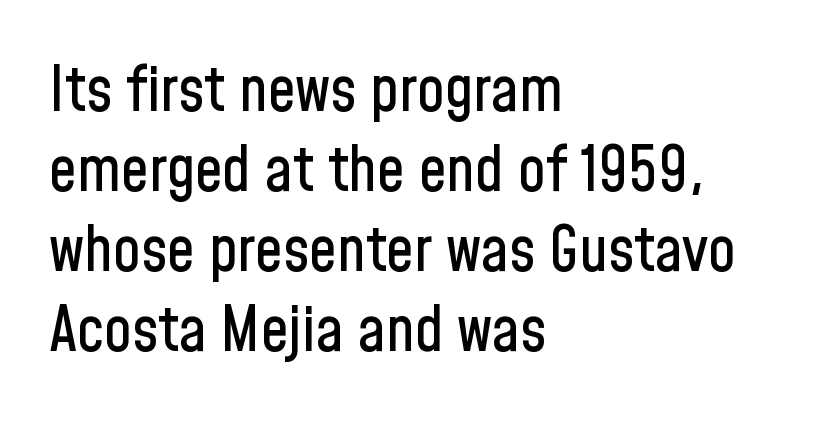
Summary of vertical rhythm: regular, with standard interline spacing. Is this a fixed-width face? No — the glyphs have proportional, varying widths. If you drew a line through each stem, it would be perfectly vertical. This is sans-serif lettering, the kind often seen on screens and signage. Default kerning and tracking; the words read as compact shapes.
